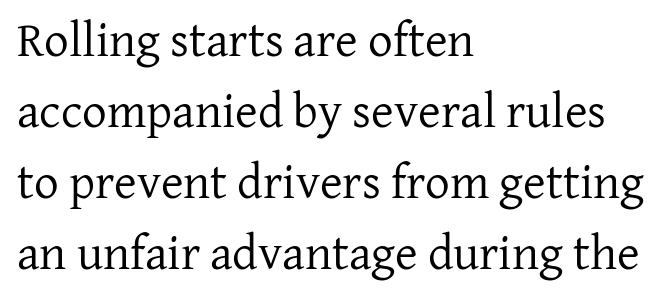
This rendering uses left alignment, leaving the right contour irregular. Ascenders rise straight up at ninety degrees. These lines are rendered in a variable-pitch font. No extra ink here — the face is not bold. The space between consecutive lines is moderate.
